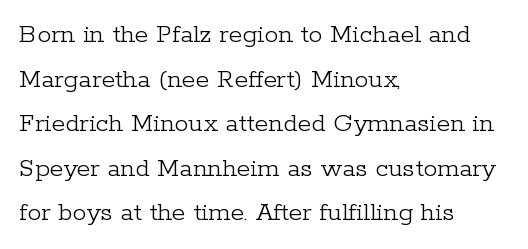
Q: Is the text bold? A: No.
Q: Is the text italic (slanted)? A: No, it is upright.
Q: Is the typeface a serif or a sans-serif typeface? A: Serif.
Q: Is the text underlined? A: No.
Q: How is the paragraph aligned? A: Left-aligned.
Q: Is the spacing between letters normal or unusually wide? A: Normal.
Q: Is the spacing between lines tight, normal or loose? A: Normal.
Q: Width (condensed, normal, or wide)? A: Normal.
Q: Stroke contrast? A: Low.
Q: x-height? A: Medium.
Q: Monospaced? A: No.
